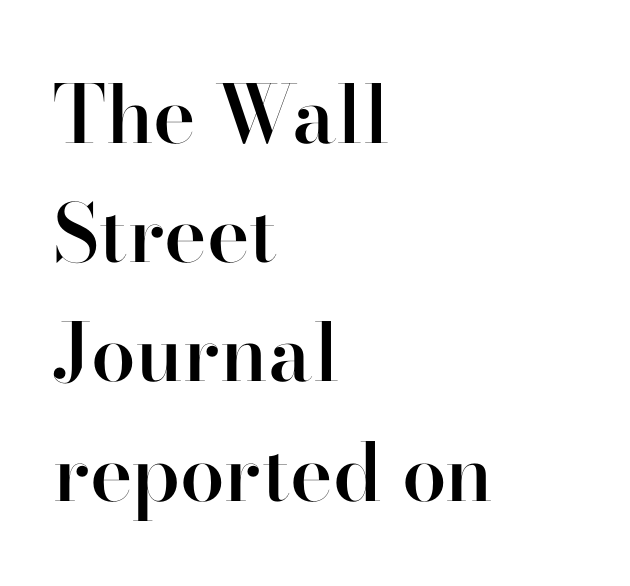
I'd describe the lettering as semibold — firm but not a full bold. The glyphs are unaccompanied by any horizontal stroke below them. Rows of type keep a routine distance in the vertical direction. Type style note: has serifs. Short note: letters normally spaced. This sample is left-justified, so line endings fall wherever the words run out.
